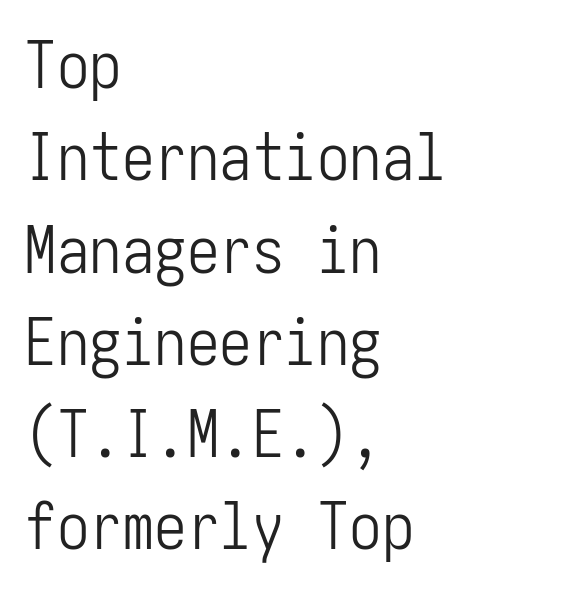
Q: Is the text bold? A: No.
Q: Is the text italic (slanted)? A: No, it is upright.
Q: Is the typeface a serif or a sans-serif typeface? A: Sans-serif.
Q: Is the text underlined? A: No.
Q: How is the paragraph aligned? A: Left-aligned.
Q: Is the spacing between letters normal or unusually wide? A: Normal.
Q: Is the spacing between lines tight, normal or loose? A: Normal.
Q: Width (condensed, normal, or wide)? A: Condensed.
Q: Stroke contrast? A: Low.
Q: x-height? A: Medium.
